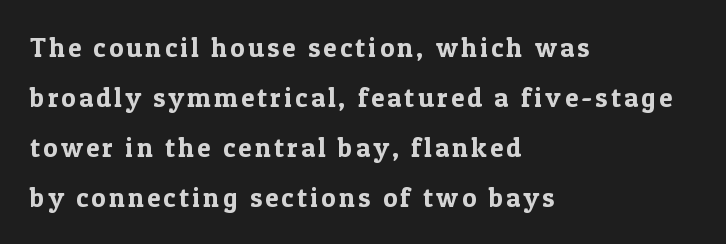
Posture: straight, roman, zero tilt. Descenders are the only things crossing below the line. Reading down the block, your eye returns to a fixed left position each line.
